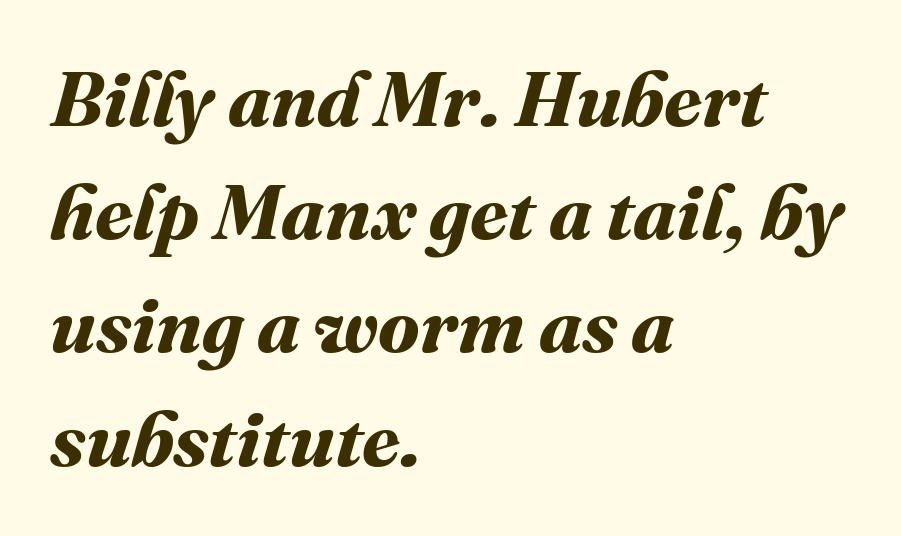
The image shows 77 px bold type; set left-aligned, normal line spacing (1.47x), normal letter spacing, not underlined; medium stroke contrast and a medium x-height.
